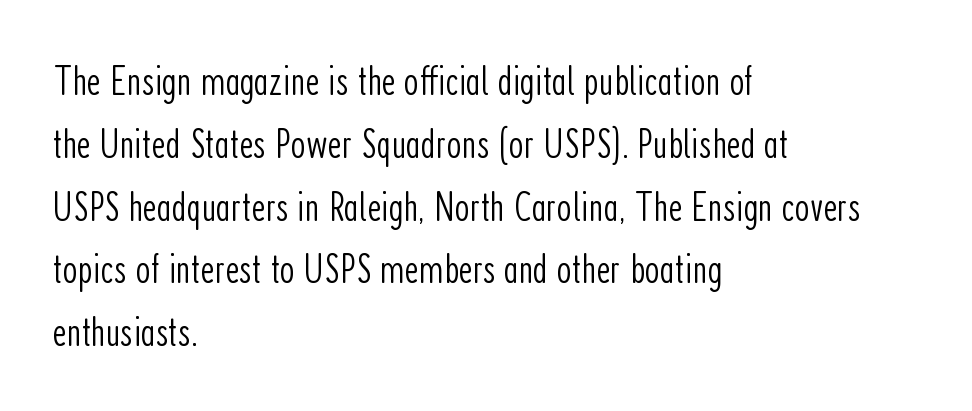
The image shows 43 px light, condensed sans-serif type, upright; set left-aligned, normal line spacing (1.46x), normal letter spacing, not underlined; low stroke contrast and a medium x-height.
